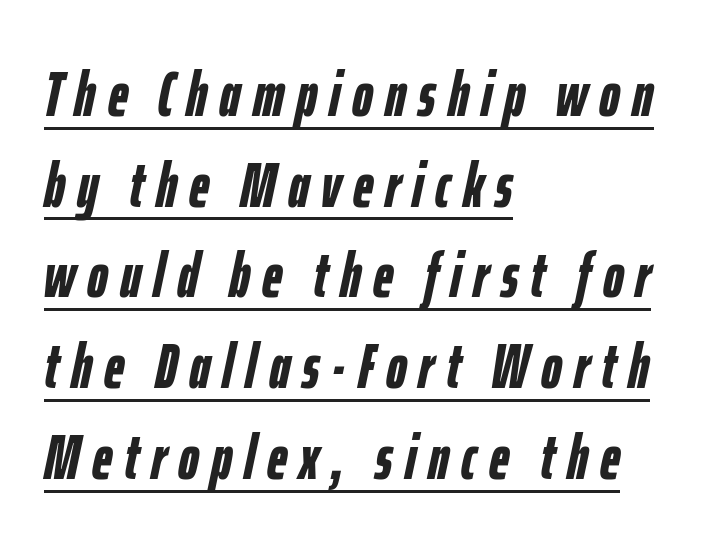
Q: Is the text bold? A: Yes.
Q: Is the text italic (slanted)? A: Yes, it leans right by about 12 degrees.
Q: Is the text underlined? A: Yes.
Q: How is the paragraph aligned? A: Left-aligned.
Q: Is the spacing between lines tight, normal or loose? A: Normal.
Q: Width (condensed, normal, or wide)? A: Condensed.
Q: Stroke contrast? A: Low.
Q: x-height? A: Medium.
Q: Monospaced? A: No.
